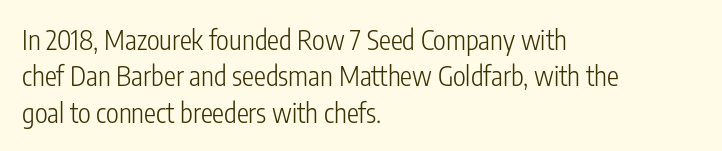
{"italic": "no", "bold": "no", "underline": "no", "align": "left", "line_spacing": "normal", "line_spacing_ratio": 1.35, "letter_spacing": "normal", "letter_spacing_em": 0.0, "glyph_px": 27}
